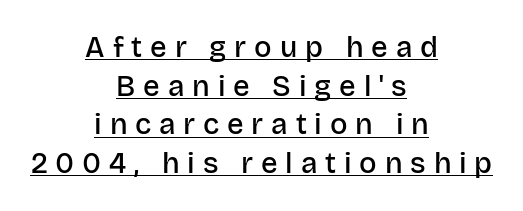
The designer went with a sans here, leaving each stem footless. The rendering uses a moderate line-height, typical for paragraphs. The rendered words wear a rule along their underside. Where is the straight margin? There isn't one; the lines are centered. On the weight axis this lands at semibold, roughly 600.
